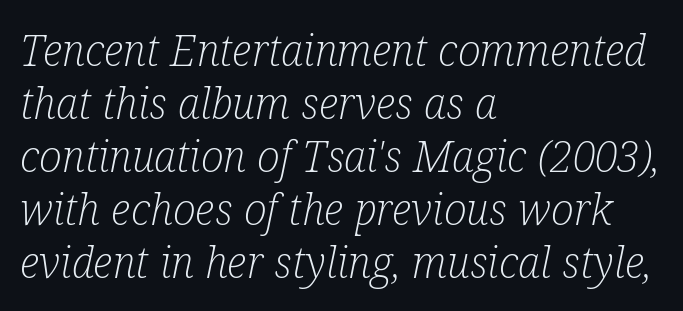
The face used here has a pronounced slope to its letters. The strokes carry an ordinary text weight at most. The specimen omits any rule beneath the text block's lines. Old-style or modern, the face here clearly has serifs.
